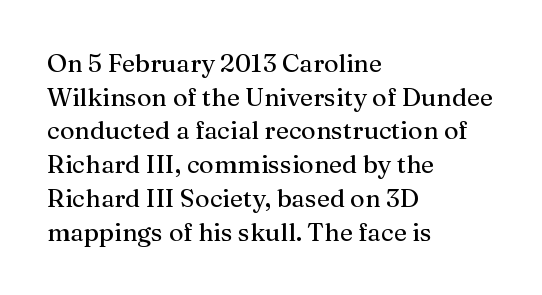
Caption: multi-line text, flush left, ragged right. The font's upright variant was chosen for this text. What stands out about the letter spacing? Nothing — it is the standard amount. Has an underline been added? It has not. This block has exactly the height ordinary leading produces.
